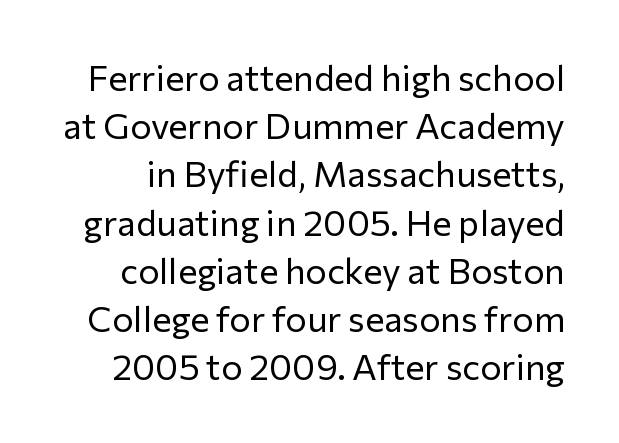
Check the space under the baseline: it is left empty. Words appear dense and cohesive because spacing is normal. You could not count columns in this text — the font is proportionally spaced. In terms of letterform style, serifs are entirely absent. This is not heavy type; no bold has been used. These lines sit exactly where default settings would place them.
